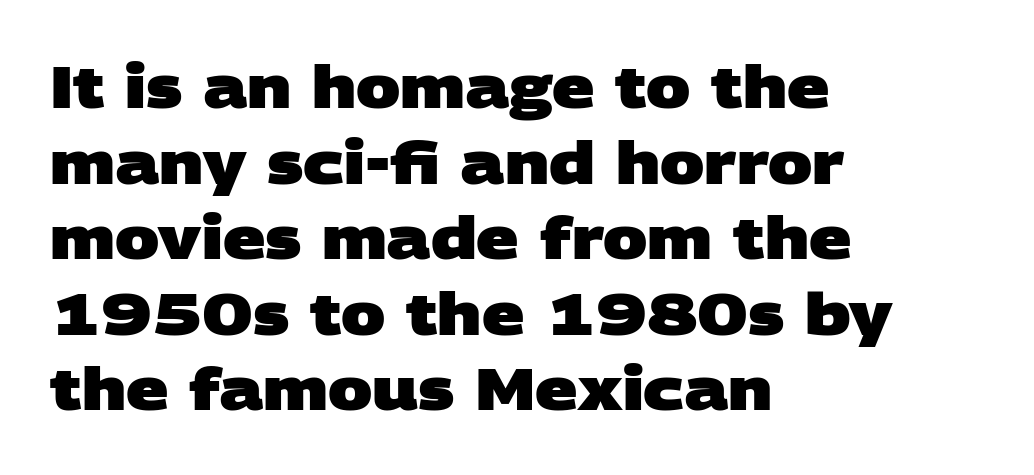
You could not count columns in this text — the font is proportionally spaced. What weight is shown? A full bold with thick strokes. Students, note that the glyphs here touch the page at normal intervals. The zone under the glyphs is completely vacant.
